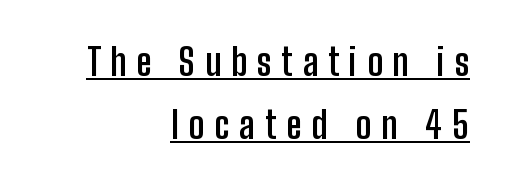
The image shows 38 px semibold, condensed sans-serif type, upright; set right-aligned, normal line spacing (1.67x), unusually wide letter spacing (+0.26 em), underlined; low stroke contrast and a medium x-height.
